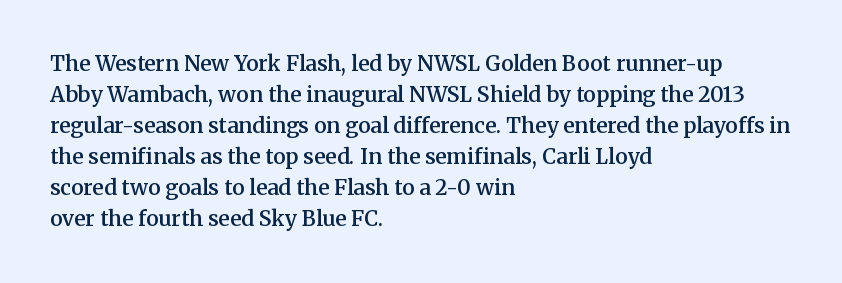
Observe the ordinary spacing: letters are neighbours, not strangers. Which margin do the lines hug? The left one — the right edge is uneven. Compared with typical paragraphs, the rows here are spaced about the same. Notice how the stems are strictly vertical — no italics here. Compared with an ordinary text face, these strokes are moderately heavier — a semibold. Clear beneath every line of the passage.
